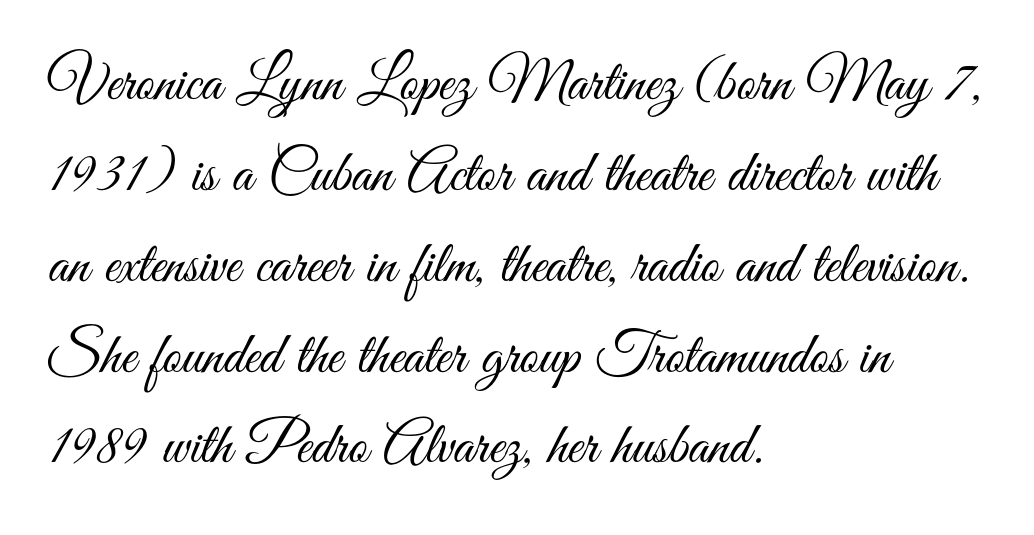
{"serif": "no", "bold": "no", "weight": "light", "width": "condensed", "stroke_contrast": "medium", "x_height": "small", "monospaced": "no", "underline": "no", "align": "left", "line_spacing": "normal", "line_spacing_ratio": 1.54, "letter_spacing": "normal", "letter_spacing_em": 0.0, "glyph_px": 59}
